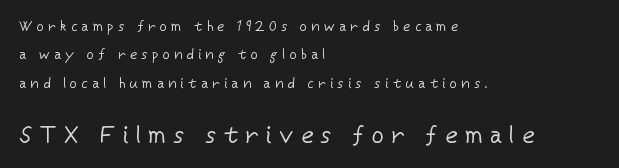
{"italic": "no", "bold": "no", "underline": "no", "align": "left", "line_spacing": "loose", "line_spacing_ratio": 2.02, "letter_spacing": "wide", "letter_spacing_em": 0.31, "larger_block": "second", "size_ratio": 1.71, "glyph_px": 24}
